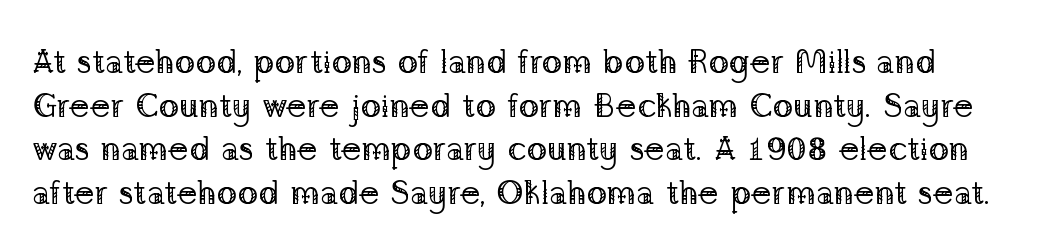
Inter-character spacing is left at the font's built-in metrics. The passage shown stacks its lines at a standard gap. Vertical strokes here are truly vertical. Is the type heavy? It reads as light-to-regular instead. The face used here is proportionally spaced, like ordinary book or web type.
